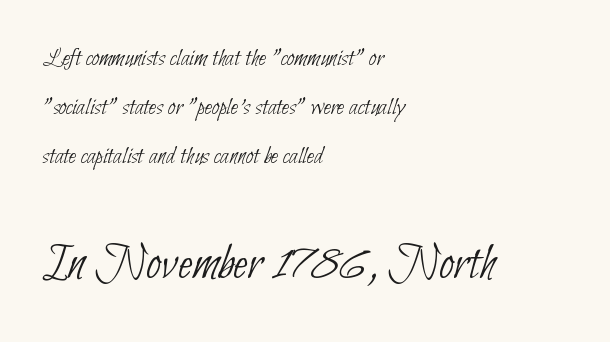
{"serif": "no", "bold": "no", "weight": "thin", "width": "condensed", "stroke_contrast": "low", "x_height": "small", "monospaced": "no", "underline": "no", "align": "left", "line_spacing_ratio": 1.88, "letter_spacing": "normal", "letter_spacing_em": 0.0, "larger_block": "second", "size_ratio": 2.04, "glyph_px": 53}
